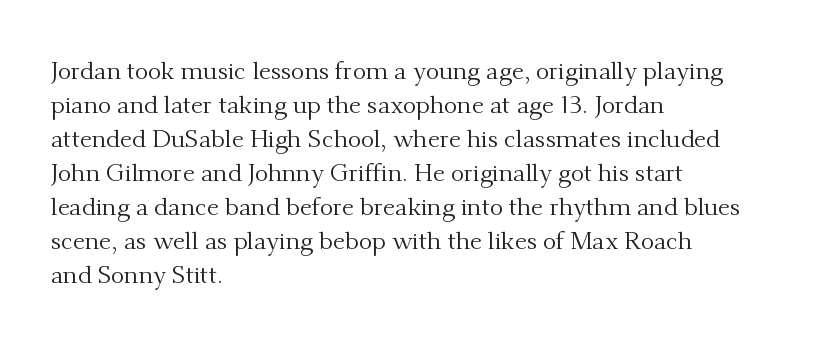
{"italic": "no", "bold": "no", "underline": "no", "align": "left", "line_spacing": "normal", "line_spacing_ratio": 1.36, "letter_spacing": "normal", "letter_spacing_em": 0.0, "glyph_px": 25}
